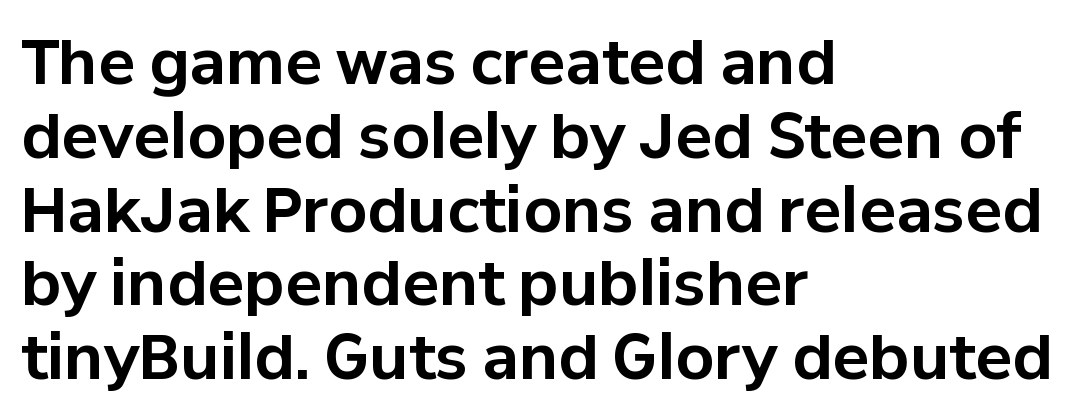
The image shows 61 px bold sans-serif type, upright; set left-aligned, line spacing 1.21x, normal letter spacing, not underlined; low stroke contrast and a medium x-height.
